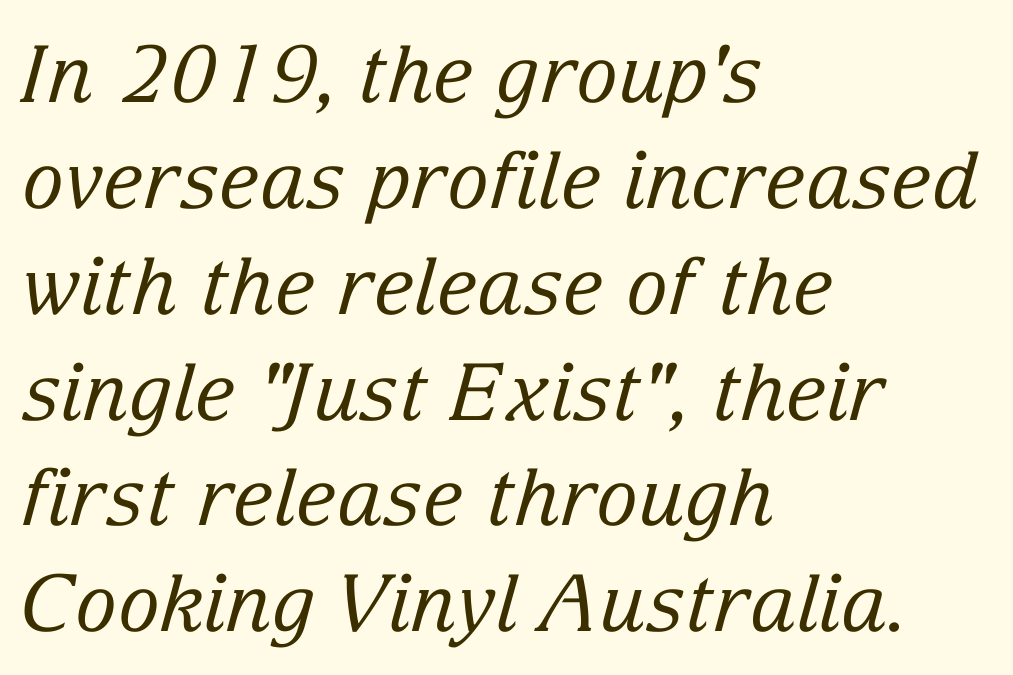
Q: Is the text bold? A: No.
Q: Is the text italic (slanted)? A: Yes, it leans right by about 15 degrees.
Q: Is the typeface a serif or a sans-serif typeface? A: Serif.
Q: Is the text underlined? A: No.
Q: How is the paragraph aligned? A: Left-aligned.
Q: Is the spacing between letters normal or unusually wide? A: Normal.
Q: Is the spacing between lines tight, normal or loose? A: Normal.
Q: Width (condensed, normal, or wide)? A: Normal.
Q: Stroke contrast? A: Low.
Q: x-height? A: Medium.
Q: Monospaced? A: No.
